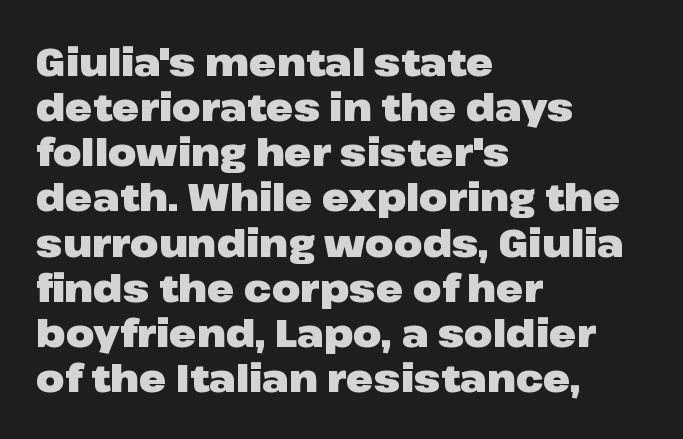
{"serif": "no", "italic": "no", "bold": "yes", "weight": "heavy", "width": "wide", "stroke_contrast": "low", "x_height": "medium", "monospaced": "no", "underline": "no", "align": "left", "line_spacing_ratio": 1.22, "letter_spacing": "normal", "letter_spacing_em": 0.0, "glyph_px": 37}
